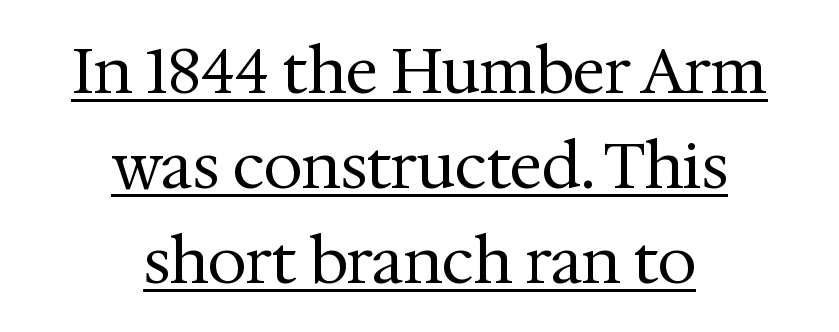
Q: Is the text bold? A: No.
Q: Is the text italic (slanted)? A: No, it is upright.
Q: Is the typeface a serif or a sans-serif typeface? A: Serif.
Q: Is the text underlined? A: Yes.
Q: How is the paragraph aligned? A: Centered.
Q: Is the spacing between letters normal or unusually wide? A: Normal.
Q: Is the spacing between lines tight, normal or loose? A: Normal.
Q: Width (condensed, normal, or wide)? A: Normal.
Q: Stroke contrast? A: Medium.
Q: x-height? A: Medium.
Q: Monospaced? A: No.
